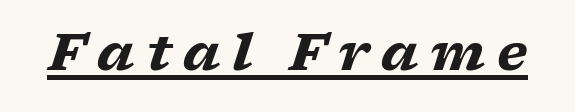
Heft: maximum for text — a bold. The typography opts for an oblique posture over an upright one. Is this a fixed-width face? No — the glyphs have proportional, varying widths. Spacing between characters has been opened up far beyond the box default. Has an underline been added? It has.
